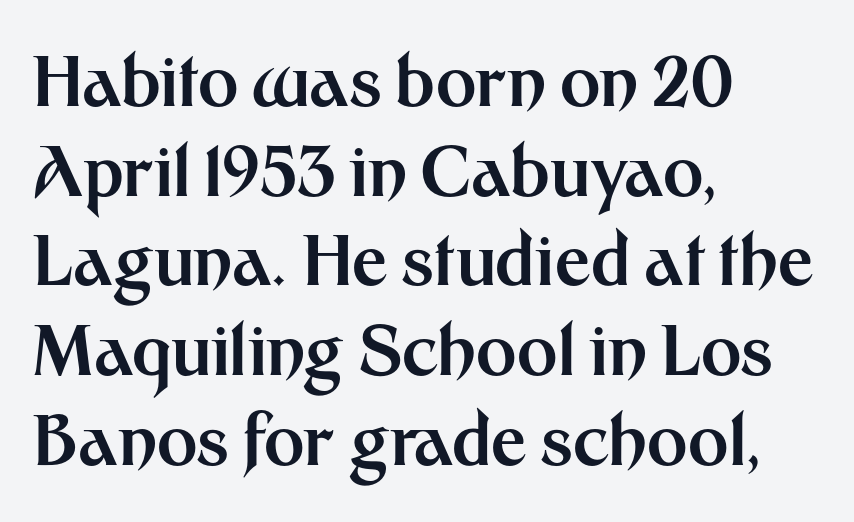
A typesetter would call this proportional, since set widths differ per character. This sample uses an upright cut, with every glyph sitting square on the baseline. The gaps between neighbouring characters are ordinary and unremarkable. Summary of weight: heavy, a full bold. The passage shown stacks its lines at a standard gap. The strip under each line holds only bare page.
